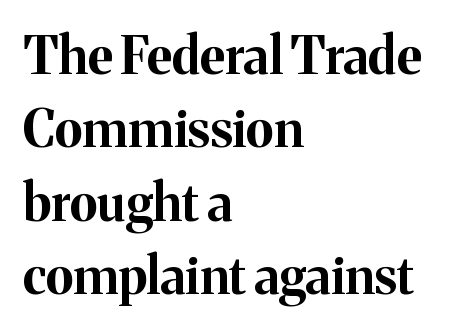
{"serif": "yes", "italic": "no", "bold": "yes", "weight": "bold", "width": "normal", "stroke_contrast": "medium", "x_height": "medium", "monospaced": "no", "underline": "no", "align": "left", "line_spacing": "normal", "line_spacing_ratio": 1.44, "letter_spacing": "normal", "letter_spacing_em": 0.0, "glyph_px": 51}
